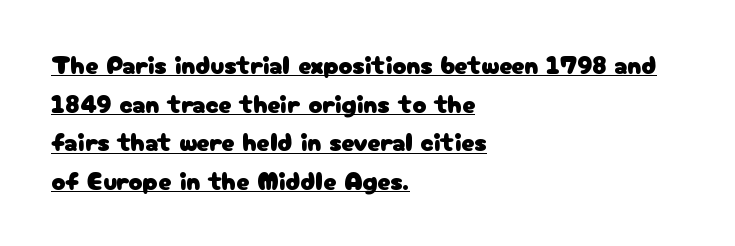
The image shows 26 px text type, upright; set left-aligned, normal line spacing (1.49x), normal letter spacing, underlined.
